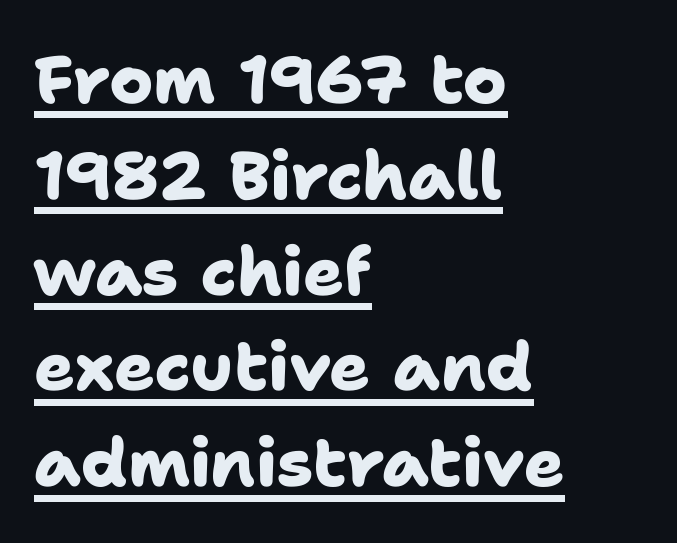
Somebody hit Ctrl+U on this one — the words are underlined. Each letter keeps its own natural width here, so spacing adapts to shape. Serif or sans? Sans — the stroke terminals are bare. Weight check: bold — yes, fully.
